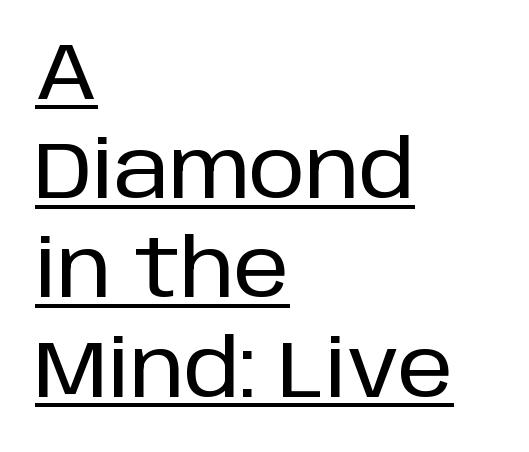
Characters remain perfectly vertical along every line. The letters sit at their default tracking, neither squeezed nor spread. These lines are rendered in a variable-pitch font. Emphasis is given by a line drawn under the lettering.
